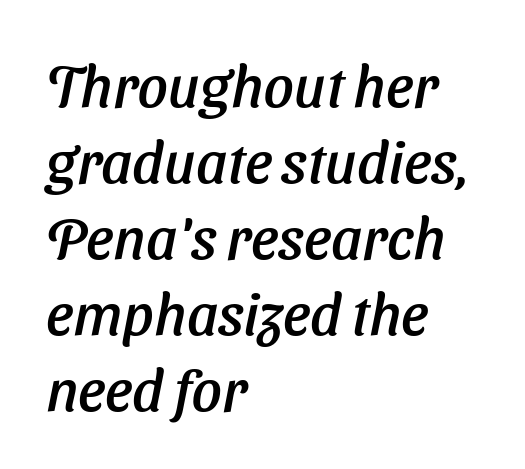
The image shows 59 px text type; set left-aligned, normal line spacing (1.29x), normal letter spacing, not underlined; low stroke contrast and a medium x-height.
